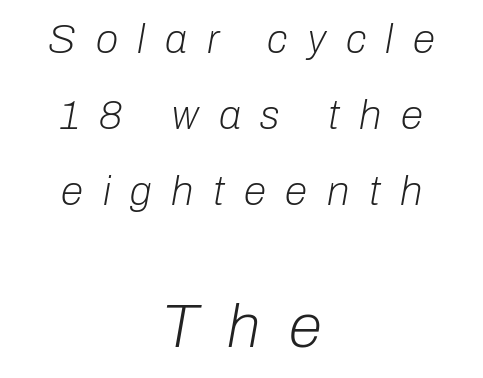
{"italic": "yes", "lean": "right", "slant_degrees": 10, "bold": "no", "weight": "light", "width": "normal", "stroke_contrast": "low", "x_height": "medium", "monospaced": "no", "underline": "no", "align": "center", "line_spacing_ratio": 1.85, "letter_spacing": "wide", "letter_spacing_em": 0.48, "larger_block": "second", "size_ratio": 1.49, "glyph_px": 61}
